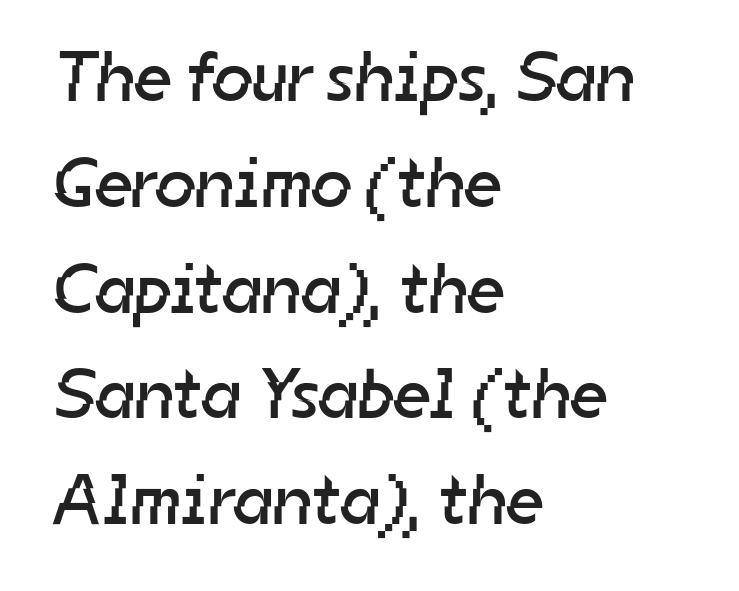
The image shows 71 px regular-weight sans-serif type; set left-aligned, normal line spacing (1.49x), normal letter spacing, not underlined; low stroke contrast and a medium x-height.
